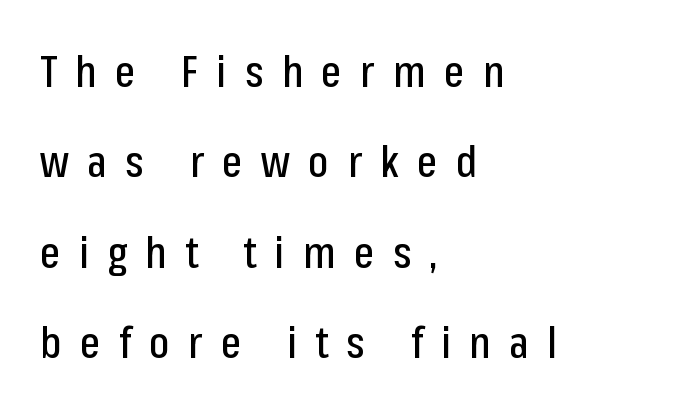
The image shows 43 px condensed sans-serif type, upright; set left-aligned, loose line spacing (2.1x), unusually wide letter spacing (+0.43 em), not underlined; low stroke contrast and a medium x-height.
